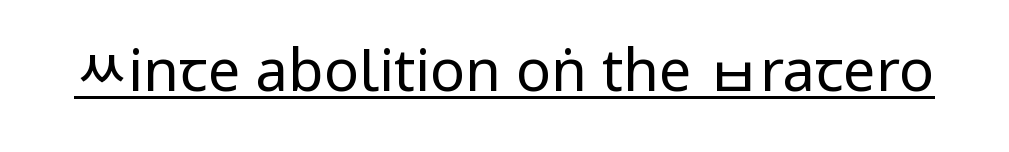
The image shows 58 px regular-weight, condensed sans-serif type, upright; set normal letter spacing, underlined; low stroke contrast and a large x-height.
